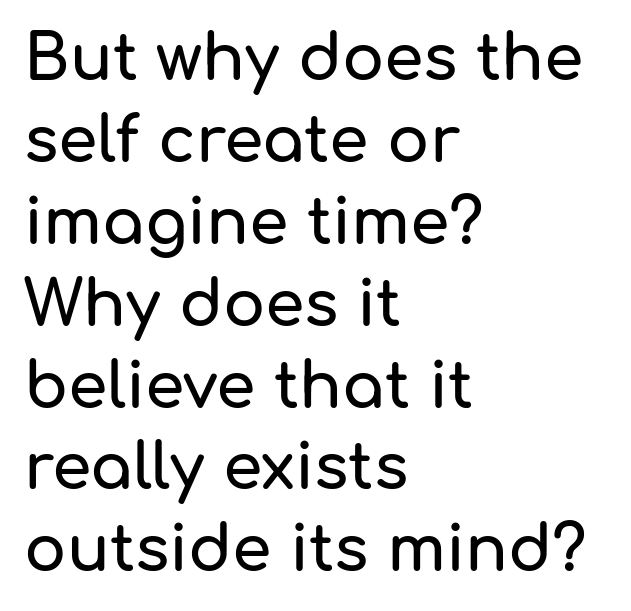
The image shows 63 px sans-serif type, upright; set left-aligned, normal line spacing (1.3x), normal letter spacing, not underlined; low stroke contrast and a medium x-height.
